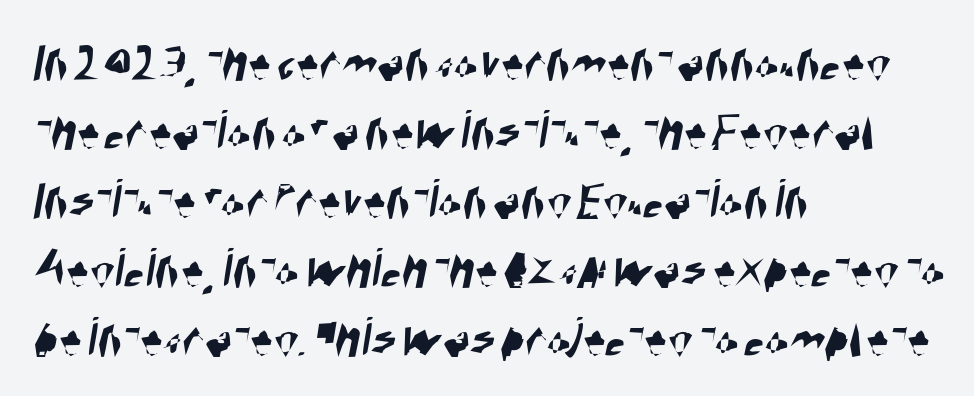
The image shows 57 px condensed sans-serif type; set left-aligned, line spacing 1.21x, normal letter spacing, not underlined; high stroke contrast and a large x-height.
